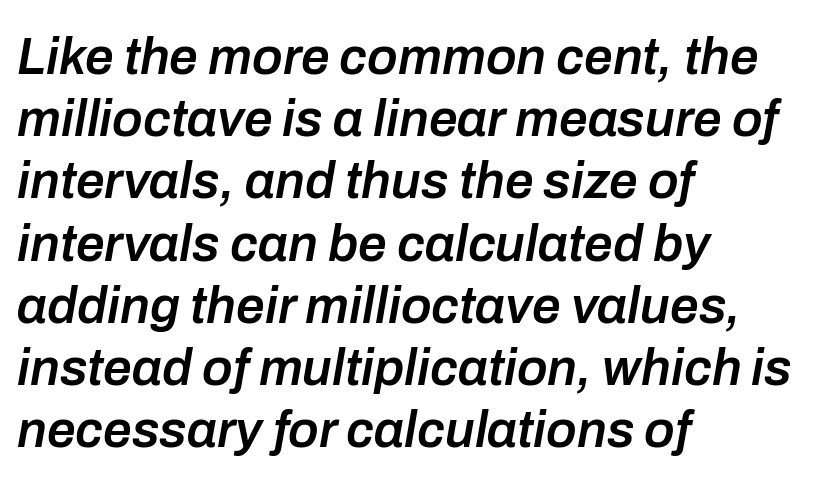
The image shows 51 px semibold type, italic (leaning right); set left-aligned, line spacing 1.22x, normal letter spacing, not underlined; low stroke contrast and a medium x-height.
